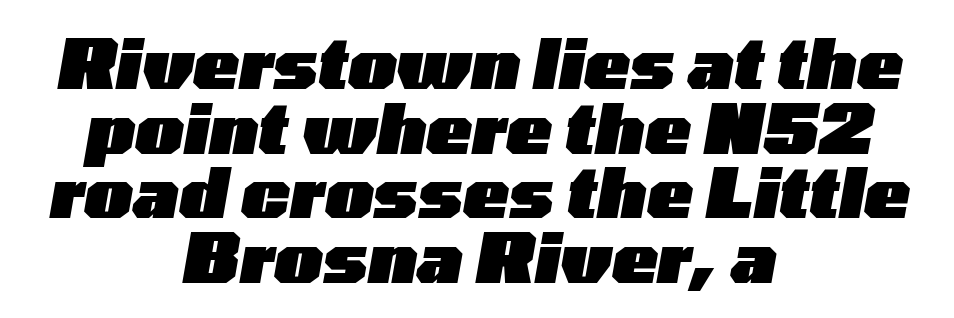
{"italic": "yes", "lean": "right", "slant_degrees": 10, "bold": "yes", "weight": "heavy", "width": "wide", "stroke_contrast": "low", "x_height": "medium", "monospaced": "no", "underline": "no", "align": "center", "line_spacing": "tight", "line_spacing_ratio": 0.95, "letter_spacing": "normal", "letter_spacing_em": 0.0, "glyph_px": 68}
